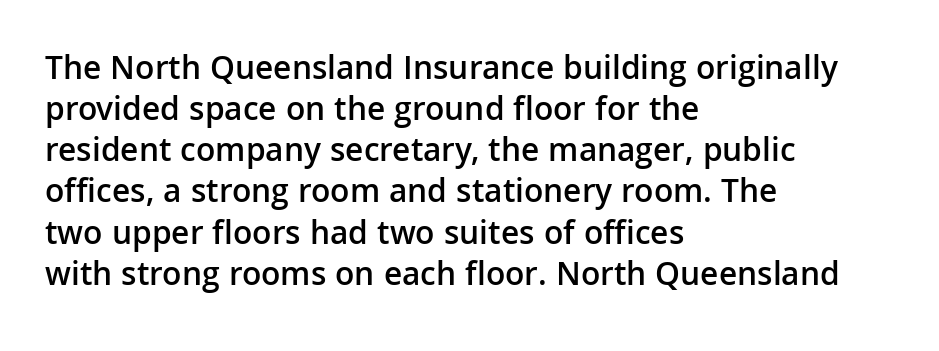
The image shows 34 px semibold sans-serif type, upright; set left-aligned, line spacing 1.21x, normal letter spacing, not underlined; low stroke contrast and a medium x-height.
